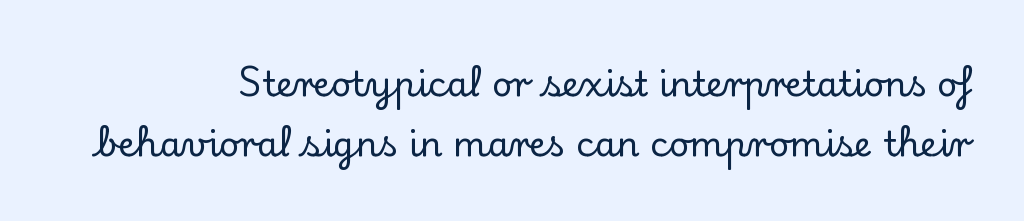
The image shows 35 px serif type, upright; set line spacing 1.71x, normal letter spacing, not underlined; low stroke contrast and a small x-height.
